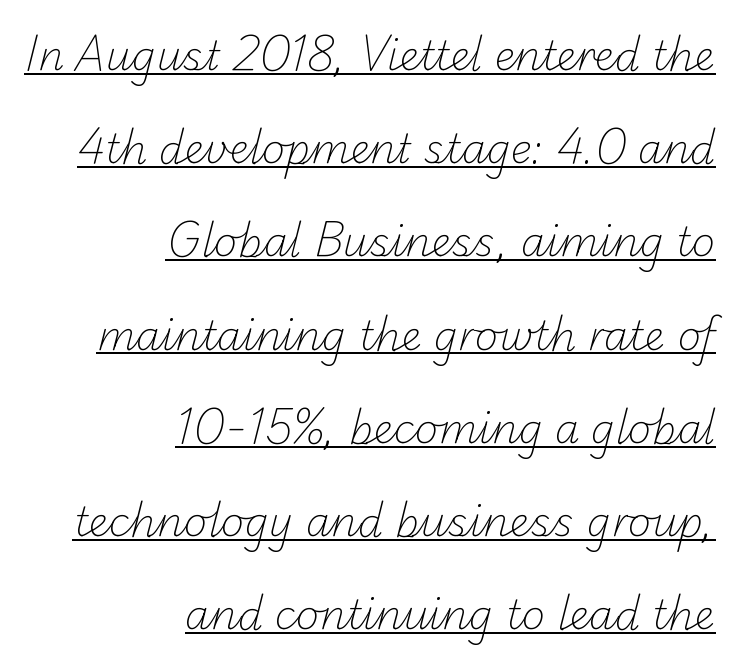
Q: Is the text bold? A: No.
Q: Is the typeface a serif or a sans-serif typeface? A: Sans-serif.
Q: Is the text underlined? A: Yes.
Q: How is the paragraph aligned? A: Right-aligned.
Q: Is the spacing between letters normal or unusually wide? A: Normal.
Q: Is the spacing between lines tight, normal or loose? A: Loose.
Q: Width (condensed, normal, or wide)? A: Normal.
Q: Stroke contrast? A: Low.
Q: x-height? A: Small.
Q: Monospaced? A: No.
